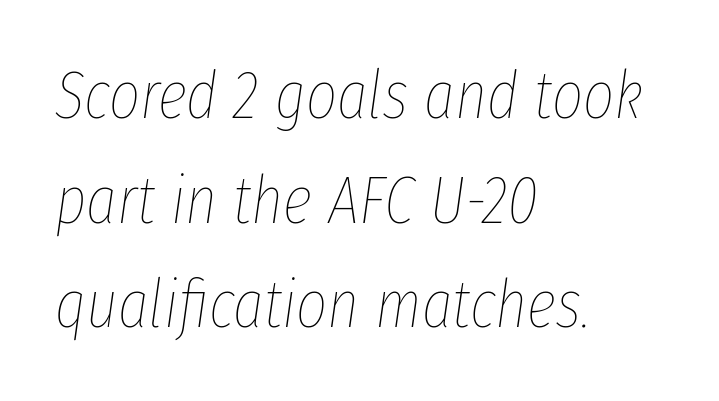
The image shows 67 px thin, condensed type, italic (leaning right); set left-aligned, normal line spacing (1.56x), normal letter spacing, not underlined; low stroke contrast and a medium x-height.
